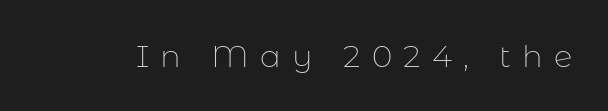
The image shows 31 px thin sans-serif type, upright; set unusually wide letter spacing (+0.36 em), not underlined; low stroke contrast and a medium x-height.
